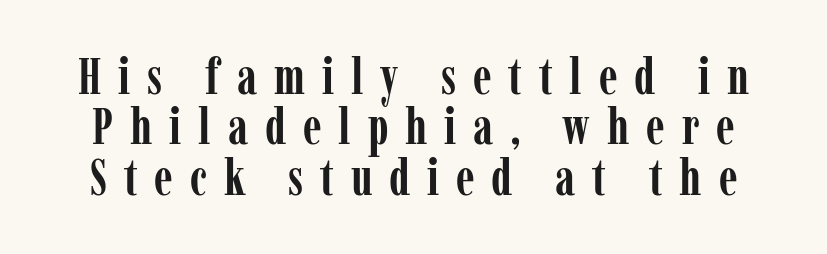
The image shows 50 px semibold, condensed serif type, upright; set tight line spacing (1.01x), unusually wide letter spacing (+0.34 em), not underlined; low stroke contrast and a medium x-height.
